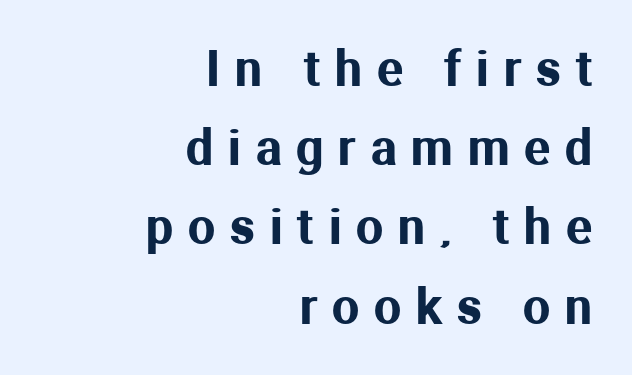
Q: Is the text italic (slanted)? A: No, it is upright.
Q: Is the typeface a serif or a sans-serif typeface? A: Sans-serif.
Q: Is the text underlined? A: No.
Q: How is the paragraph aligned? A: Right-aligned.
Q: Is the spacing between letters normal or unusually wide? A: Unusually wide.
Q: Is the spacing between lines tight, normal or loose? A: Normal.
Q: Width (condensed, normal, or wide)? A: Normal.
Q: Stroke contrast? A: Medium.
Q: x-height? A: Medium.
Q: Monospaced? A: No.
